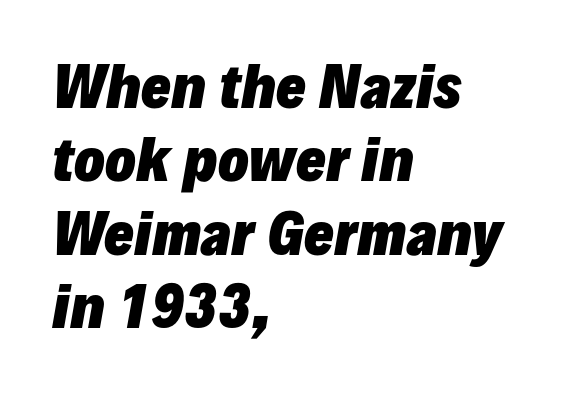
Q: Is the text bold? A: Yes.
Q: Is the text italic (slanted)? A: Yes, it leans right by about 10 degrees.
Q: Is the text underlined? A: No.
Q: How is the paragraph aligned? A: Left-aligned.
Q: Is the spacing between letters normal or unusually wide? A: Normal.
Q: Is the spacing between lines tight, normal or loose? A: Normal.
Q: Width (condensed, normal, or wide)? A: Normal.
Q: Stroke contrast? A: Low.
Q: x-height? A: Medium.
Q: Monospaced? A: No.
